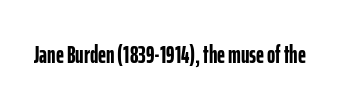
{"italic": "no", "bold": "yes", "underline": "no", "letter_spacing": "normal", "letter_spacing_em": 0.0, "glyph_px": 25}
